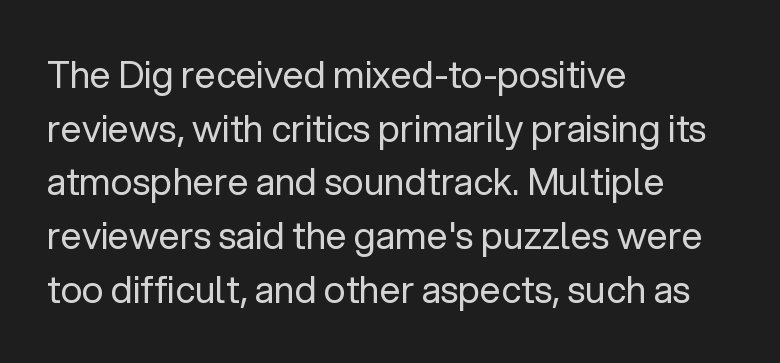
Q: Is the text bold? A: No.
Q: Is the text italic (slanted)? A: No, it is upright.
Q: Is the typeface a serif or a sans-serif typeface? A: Sans-serif.
Q: Is the text underlined? A: No.
Q: How is the paragraph aligned? A: Left-aligned.
Q: Is the spacing between letters normal or unusually wide? A: Normal.
Q: Is the spacing between lines tight, normal or loose? A: Normal.
Q: Width (condensed, normal, or wide)? A: Normal.
Q: Stroke contrast? A: Low.
Q: x-height? A: Medium.
Q: Monospaced? A: No.
